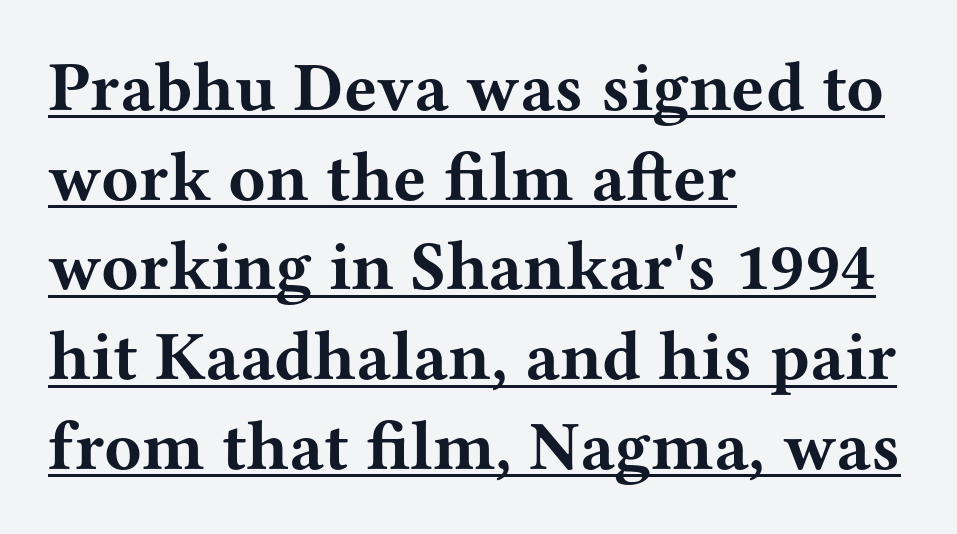
The image shows 69 px bold, wide serif type, upright; set left-aligned, normal line spacing (1.3x), normal letter spacing, underlined; medium stroke contrast and a medium x-height.
